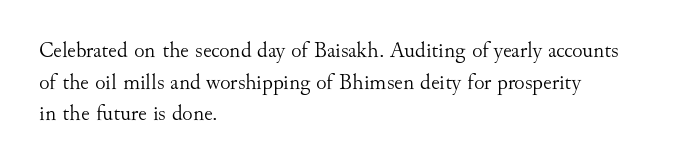
Ordinary non-slanted type is in use. Whoever set this chose a conventional vertical rhythm. Nothing unusual about the tracking: characters are spaced as the font intends. Every row of glyphs begins at an identical x-position on the left.
